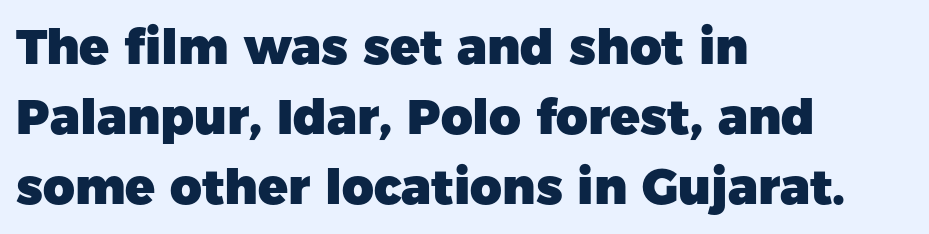
Q: Is the text bold? A: Yes.
Q: Is the text italic (slanted)? A: No, it is upright.
Q: Is the typeface a serif or a sans-serif typeface? A: Sans-serif.
Q: Is the text underlined? A: No.
Q: How is the paragraph aligned? A: Left-aligned.
Q: Is the spacing between letters normal or unusually wide? A: Normal.
Q: Is the spacing between lines tight, normal or loose? A: Normal.
Q: Width (condensed, normal, or wide)? A: Normal.
Q: Stroke contrast? A: Low.
Q: x-height? A: Medium.
Q: Monospaced? A: No.
